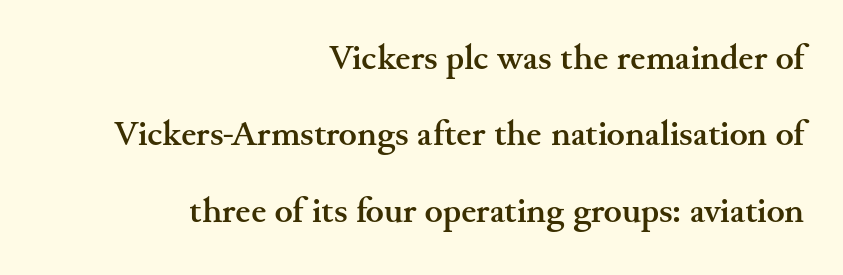
Widely set lines give the paragraph a tall, airy silhouette. Yep, those are serifs on the letters. Rule under the text: the space is simply empty. Style check: upright.
